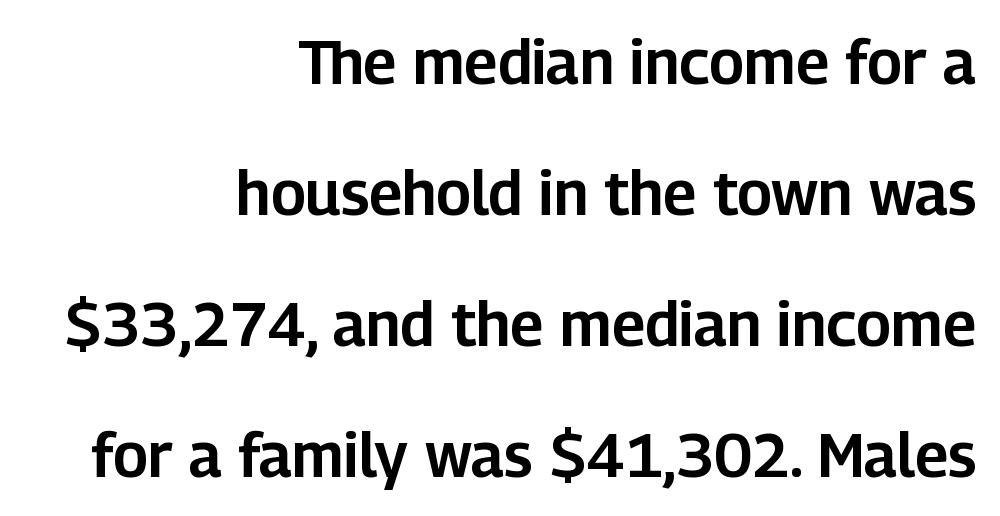
Q: Is the text italic (slanted)? A: No, it is upright.
Q: Is the typeface a serif or a sans-serif typeface? A: Sans-serif.
Q: Is the text underlined? A: No.
Q: How is the paragraph aligned? A: Right-aligned.
Q: Is the spacing between letters normal or unusually wide? A: Normal.
Q: Is the spacing between lines tight, normal or loose? A: Loose.
Q: Width (condensed, normal, or wide)? A: Normal.
Q: Stroke contrast? A: Low.
Q: x-height? A: Medium.
Q: Monospaced? A: No.
